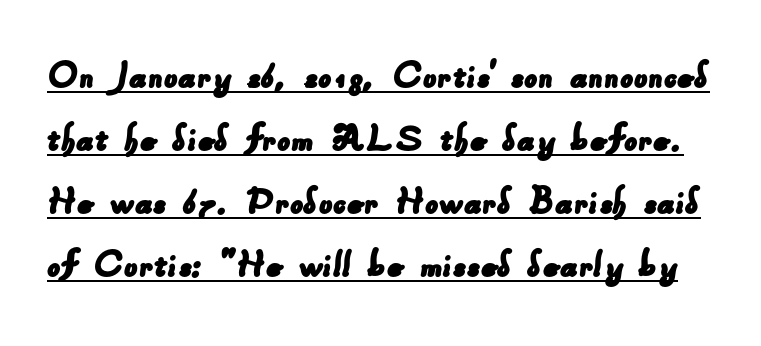
{"serif": "no", "width": "normal", "stroke_contrast": "low", "x_height": "small", "monospaced": "no", "underline": "yes", "line_spacing": "normal", "line_spacing_ratio": 1.5, "letter_spacing": "normal", "letter_spacing_em": 0.0, "glyph_px": 42}
